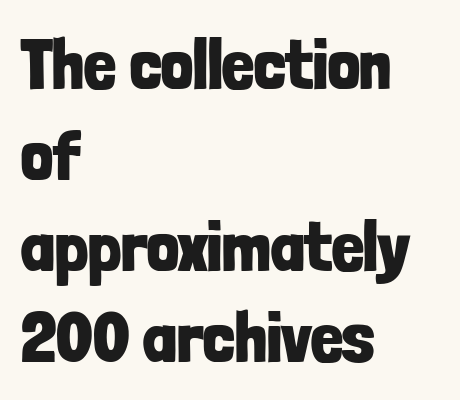
In terms of leading, this rendering sits right in the middle. Just letters on the line, the space beneath them empty. Does the copy run flush right? No — it runs flush left. The rendering shows plain stroke endings on the letterforms — a sans-serif design. What weight is shown? A full bold with thick strokes. Looks like regular typesetting: each glyph gets only the width it needs.
